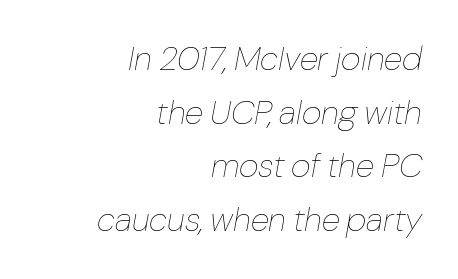
{"italic": "yes", "lean": "right", "slant_degrees": 10, "bold": "no", "weight": "thin", "width": "normal", "stroke_contrast": "low", "x_height": "medium", "monospaced": "no", "underline": "no", "align": "right", "line_spacing": "normal", "line_spacing_ratio": 1.58, "letter_spacing": "normal", "letter_spacing_em": 0.0, "glyph_px": 34}
